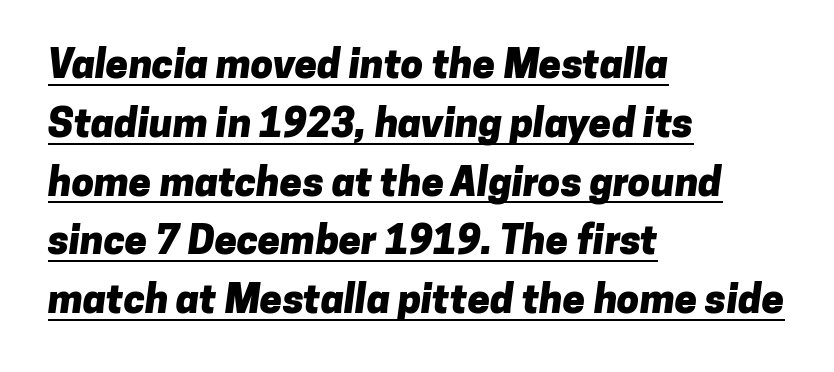
The image shows 40 px heavy sans-serif type; set left-aligned, normal line spacing (1.47x), normal letter spacing, underlined; low stroke contrast and a medium x-height.
